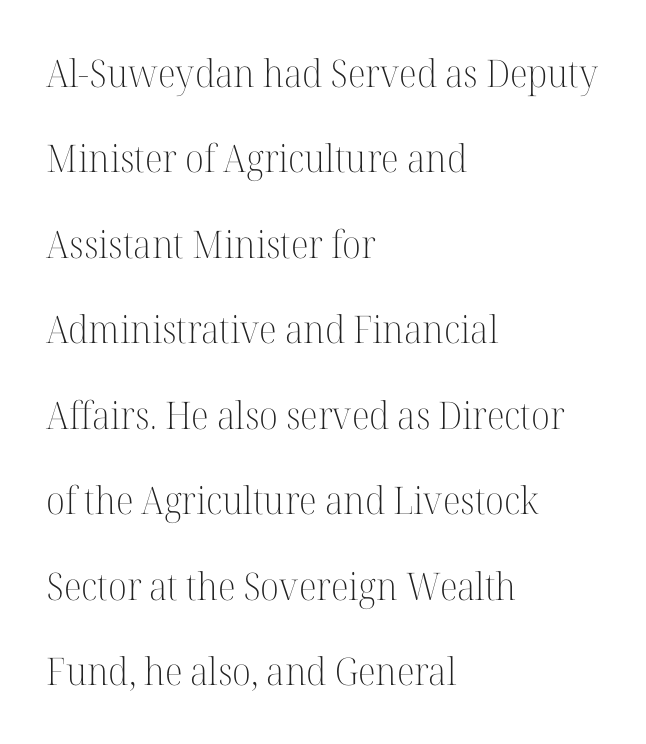
A typesetter would call this zero additional tracking. The passage shown is not underscored anywhere. Serifs: yes, visible at the terminals of the letterforms. Caption: multi-line text, flush left, ragged right. The designer dialed line spacing up above the default. Ascenders rise straight up at ninety degrees.
